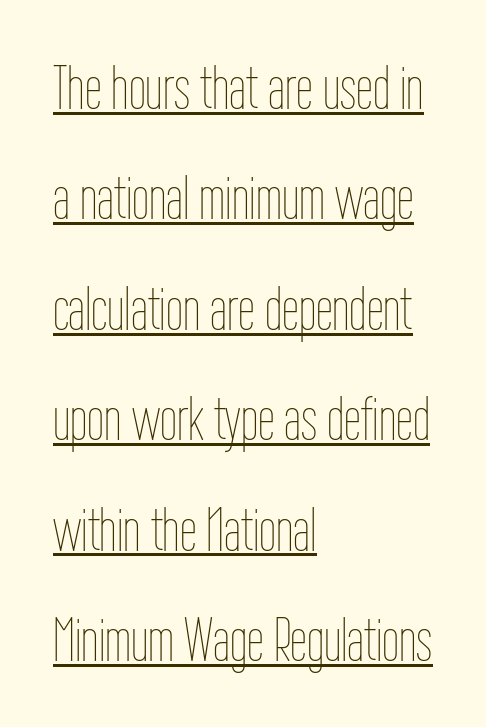
Q: Is the text bold? A: No.
Q: Is the text italic (slanted)? A: No, it is upright.
Q: Is the text underlined? A: Yes.
Q: How is the paragraph aligned? A: Left-aligned.
Q: Is the spacing between letters normal or unusually wide? A: Normal.
Q: Width (condensed, normal, or wide)? A: Condensed.
Q: Stroke contrast? A: Low.
Q: x-height? A: Medium.
Q: Monospaced? A: No.
